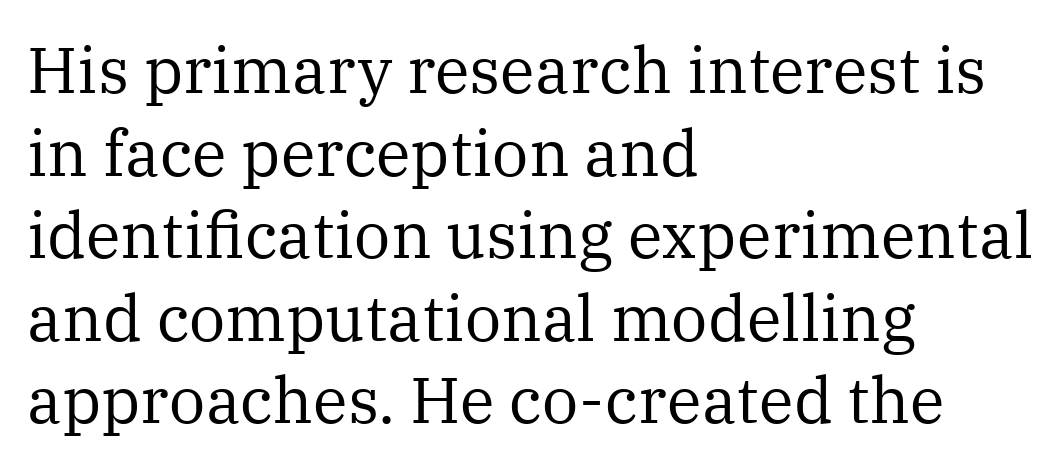
The lines sit at an ordinary, default distance from one another. Honestly, the letter spacing is just normal — you wouldn't notice it. Typeset ragged right — the left edge is the straight one. Stem width sits at or under what a default text font uses. The letters stand straight up with perfectly vertical stems. The glyphs in this specimen are seriffed.
